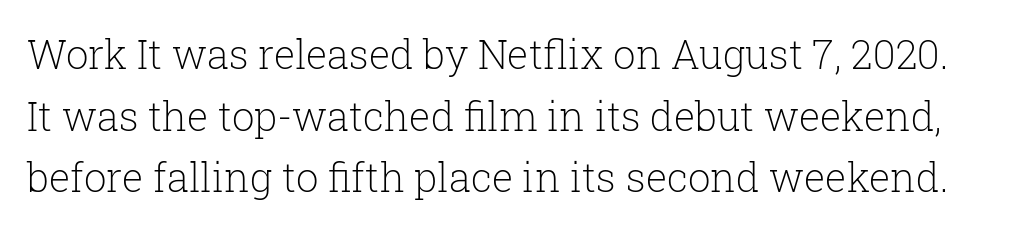
{"serif": "yes", "italic": "no", "bold": "no", "weight": "light", "width": "normal", "stroke_contrast": "low", "x_height": "medium", "monospaced": "no", "underline": "no", "line_spacing": "normal", "line_spacing_ratio": 1.54, "letter_spacing": "normal", "letter_spacing_em": 0.0, "glyph_px": 40}
